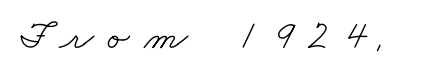
{"serif": "yes", "bold": "no", "weight": "light", "width": "wide", "stroke_contrast": "low", "x_height": "small", "monospaced": "no", "underline": "no", "letter_spacing": "wide", "letter_spacing_em": 0.34, "glyph_px": 41}
